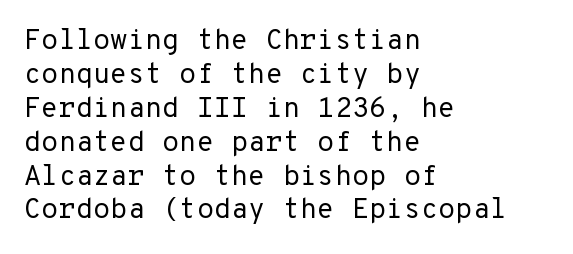
{"serif": "no", "italic": "no", "bold": "no", "weight": "regular", "width": "normal", "stroke_contrast": "low", "x_height": "medium", "monospaced": "yes", "underline": "no", "align": "left", "line_spacing_ratio": 1.21, "letter_spacing": "normal", "letter_spacing_em": 0.0, "glyph_px": 28}
